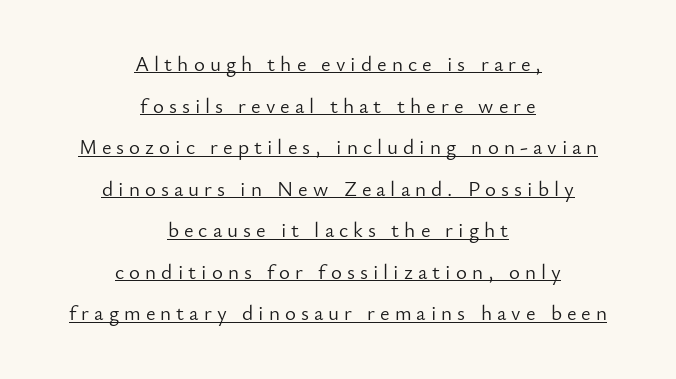
Each stroke keeps to a modest, everyday thickness or less. Rendered with straight, roman letterforms. Display-style spreading of the glyphs; the letterfit is very open. The paragraph shown floats in the horizontal middle. Notice the wide empty band between every row — that's loose leading.
